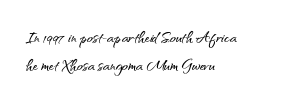
The block of text has a typical density, with ordinary space between rows. Line starts are locked; line ends wander. Between one letter and the next there's only the usual sliver of space. Type without underlining.
